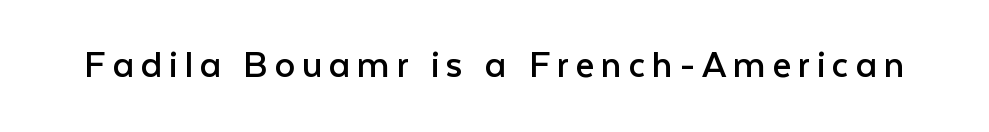
In terms of posture, this sample is upright. Type style note: lacks serifs. Anything drawn beneath the words? Only blank space. Proportional: the letters do not fall into vertical columns. A light-to-regular cut is what we see here.
